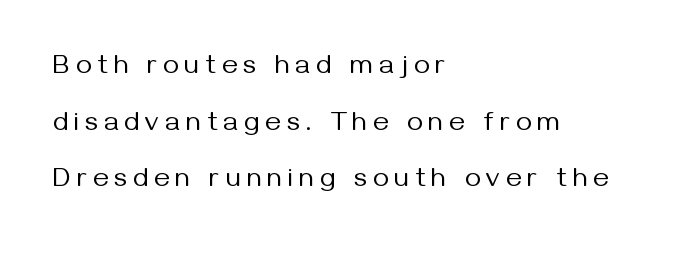
Honestly, there is no underline to notice here at all. This rendering uses left alignment, leaving the right contour irregular. The letters stand upright; this is a roman face. No extra ink here — the face is not bold. Each new line begins a long way beneath the previous one. Students, note that the glyphs here are deliberately spaced far apart.
